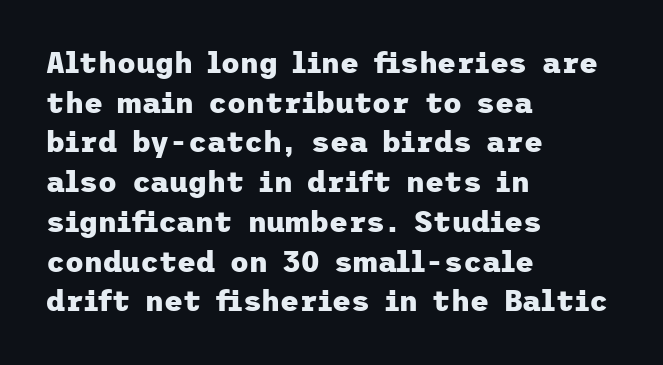
Q: Is the text bold? A: Yes.
Q: Is the text italic (slanted)? A: No, it is upright.
Q: Is the typeface a serif or a sans-serif typeface? A: Sans-serif.
Q: Is the text underlined? A: No.
Q: How is the paragraph aligned? A: Left-aligned.
Q: Is the spacing between letters normal or unusually wide? A: Normal.
Q: Is the spacing between lines tight, normal or loose? A: Normal.
Q: Width (condensed, normal, or wide)? A: Normal.
Q: Stroke contrast? A: Low.
Q: x-height? A: Medium.
